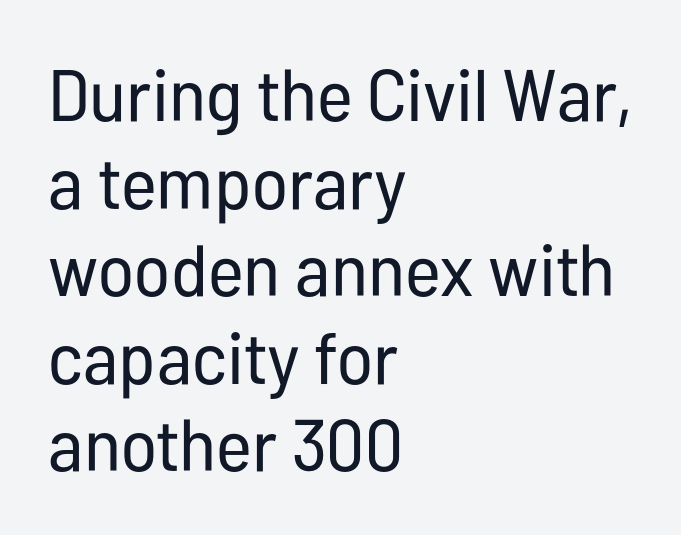
The image shows 73 px regular-weight, condensed sans-serif type, upright; set left-aligned, line spacing 1.2x, normal letter spacing, not underlined; low stroke contrast and a medium x-height.
